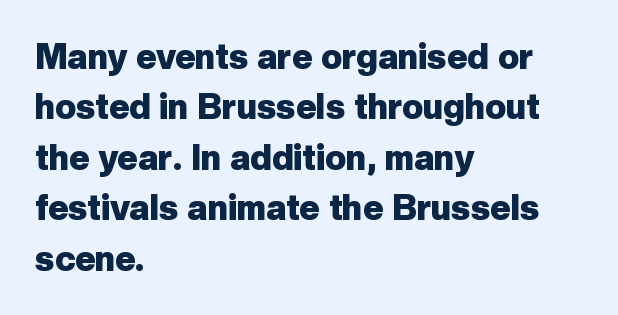
Anything drawn beneath the words? Only blank space. Nope, no serifs anywhere on these letters. This block has exactly the height ordinary leading produces. Each word holds together tightly as a unit, with standard inter-letter gaps. Unlike italic type, these characters show no tilt at all.
